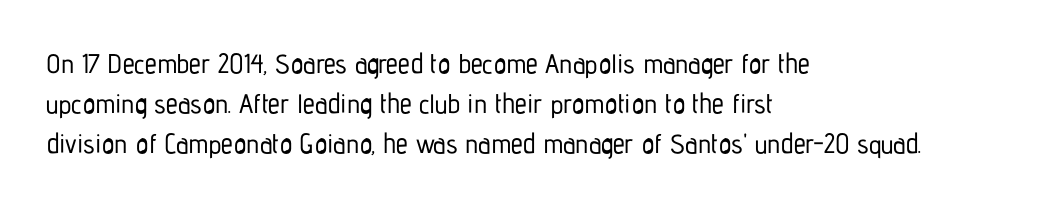
{"italic": "no", "underline": "no", "align": "left", "line_spacing": "normal", "line_spacing_ratio": 1.49, "letter_spacing": "normal", "letter_spacing_em": 0.0, "glyph_px": 27}
